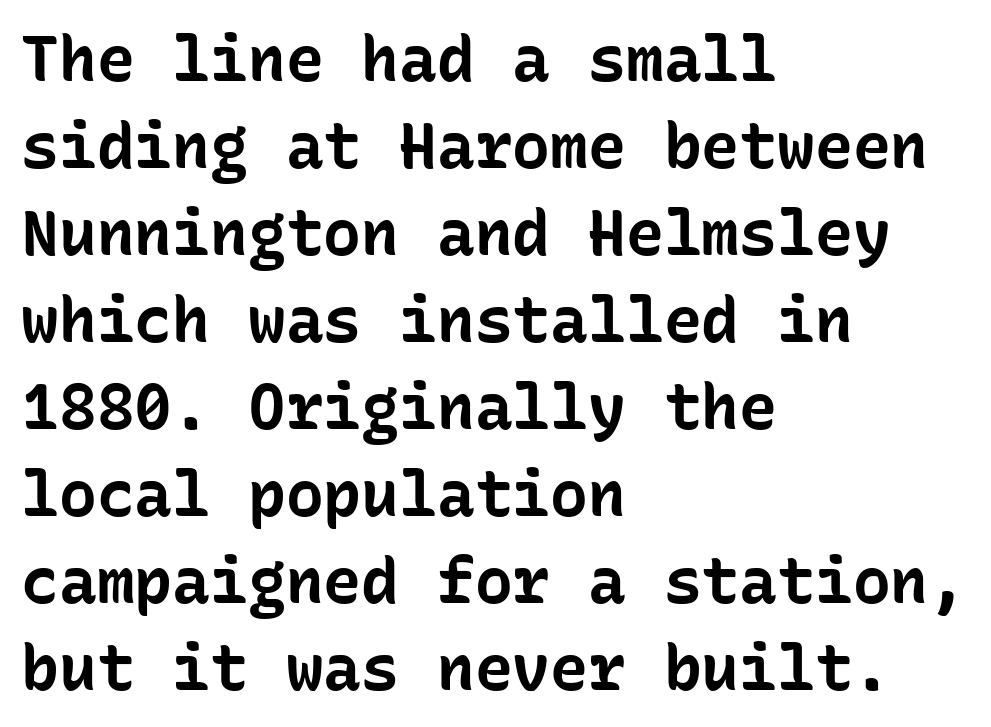
In terms of letterform style, serifs are entirely absent. Italic: no, the glyphs are upright roman. Which margin do the lines hug? The left one — the right edge is uneven. The face used here is monospaced, like something from a code editor.
